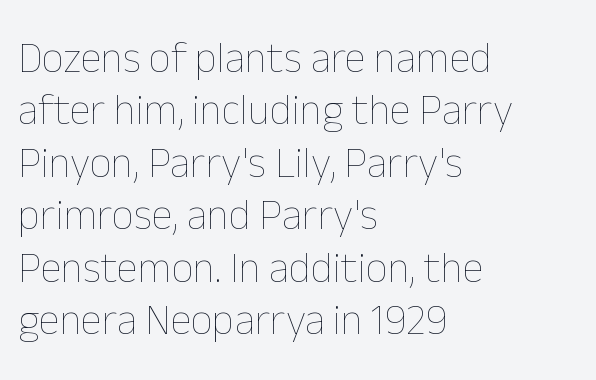
Italic? Not at all — the glyphs are vertical. Caption: face not bold, strokes unweighted. Is this a fixed-width face? No — the glyphs have proportional, varying widths. Descenders hang freely into open space. The paragraph shown leans on its left margin. Tracking here is standard; glyphs follow each other at the usual distance.
